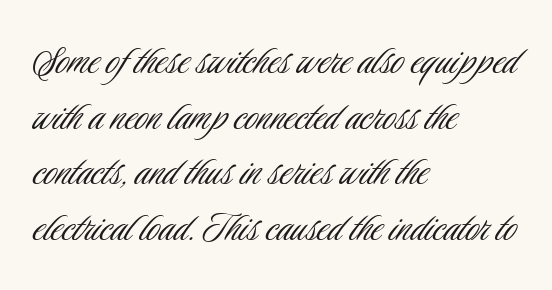
Letterform terminals end flat and unadorned throughout the passage. Spacing between characters is what you'd get straight out of the box. Plain, unruled lines of type. The text block is weighted toward the left margin, trailing off unevenly rightward.
